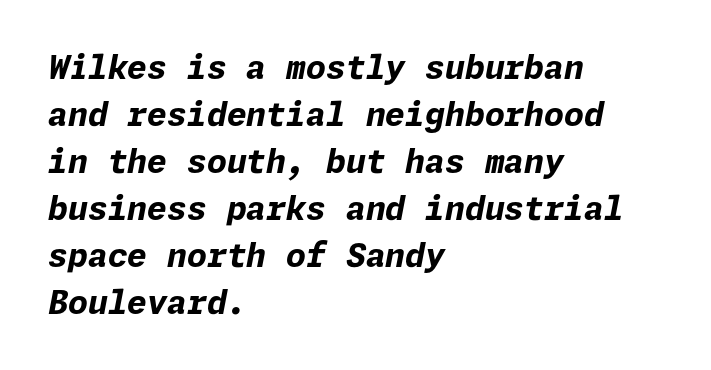
{"italic": "yes", "lean": "right", "slant_degrees": 11, "bold": "yes", "weight": "bold", "width": "normal", "stroke_contrast": "low", "x_height": "medium", "underline": "no", "align": "left", "line_spacing": "normal", "line_spacing_ratio": 1.47, "letter_spacing": "normal", "letter_spacing_em": 0.0, "glyph_px": 32}
